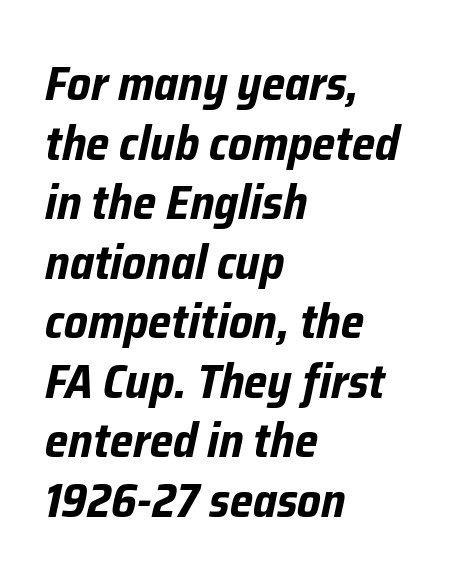
The image shows 48 px bold, condensed type, italic (leaning right); set left-aligned, line spacing 1.24x, normal letter spacing, not underlined; low stroke contrast and a medium x-height.
